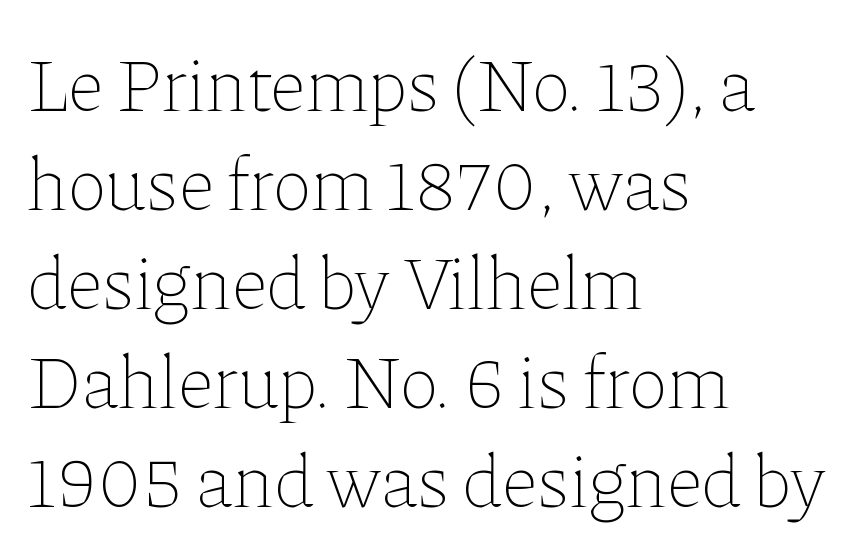
Q: Is the text bold? A: No.
Q: Is the text italic (slanted)? A: No, it is upright.
Q: Is the text underlined? A: No.
Q: How is the paragraph aligned? A: Left-aligned.
Q: Is the spacing between letters normal or unusually wide? A: Normal.
Q: Is the spacing between lines tight, normal or loose? A: Normal.
Q: Width (condensed, normal, or wide)? A: Normal.
Q: Stroke contrast? A: Low.
Q: x-height? A: Medium.
Q: Monospaced? A: No.
